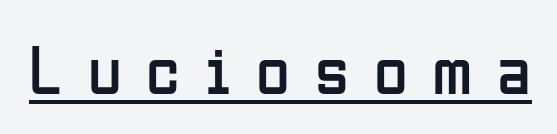
The image shows 69 px regular-weight, condensed sans-serif type, upright; set unusually wide letter spacing (+0.36 em), underlined; low stroke contrast and a medium x-height.
